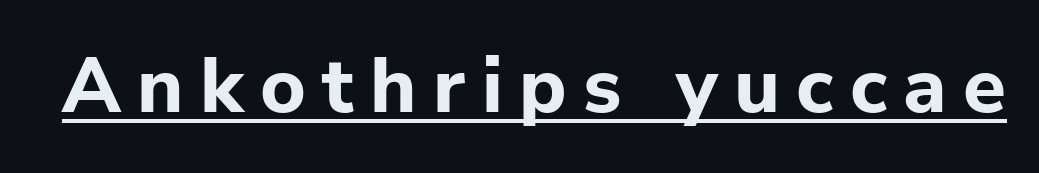
{"serif": "no", "italic": "no", "bold": "yes", "weight": "bold", "width": "normal", "stroke_contrast": "low", "x_height": "medium", "monospaced": "no", "underline": "yes", "letter_spacing": "wide", "letter_spacing_em": 0.21, "glyph_px": 78}
